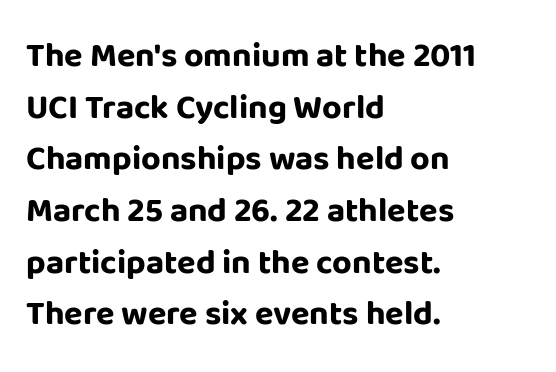
{"serif": "no", "italic": "no", "bold": "yes", "weight": "bold", "width": "normal", "stroke_contrast": "low", "x_height": "large", "monospaced": "no", "underline": "no", "align": "left", "line_spacing": "normal", "line_spacing_ratio": 1.52, "letter_spacing": "normal", "letter_spacing_em": 0.0, "glyph_px": 34}
